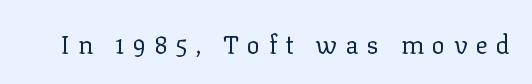
Spacing between characters has been opened up far beyond the box default. Every stem runs plumb, perpendicular to the baseline. No chunkiness to these letters — they're not bold. Check the space under the baseline: it is left empty.
